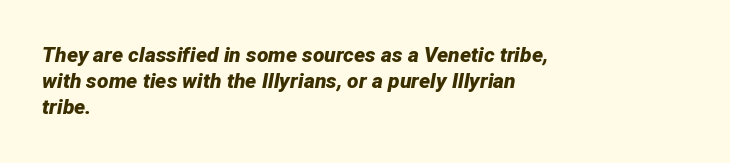
{"italic": "yes", "lean": "right", "slant_degrees": 12, "bold": "yes", "underline": "no", "align": "left", "line_spacing": "normal", "line_spacing_ratio": 1.25, "letter_spacing": "normal", "letter_spacing_em": 0.0, "glyph_px": 21}
